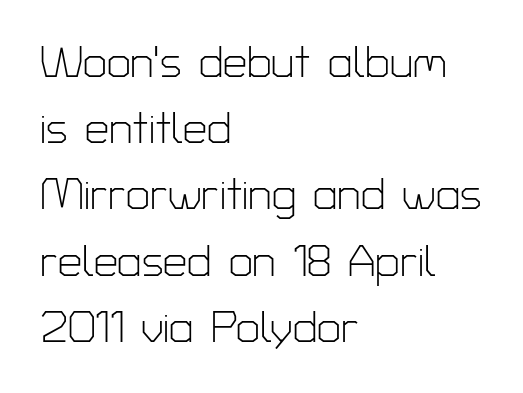
{"serif": "no", "italic": "no", "bold": "no", "weight": "light", "width": "normal", "stroke_contrast": "low", "x_height": "medium", "monospaced": "no", "underline": "no", "align": "left", "line_spacing": "normal", "line_spacing_ratio": 1.54, "letter_spacing": "normal", "letter_spacing_em": 0.0, "glyph_px": 43}
